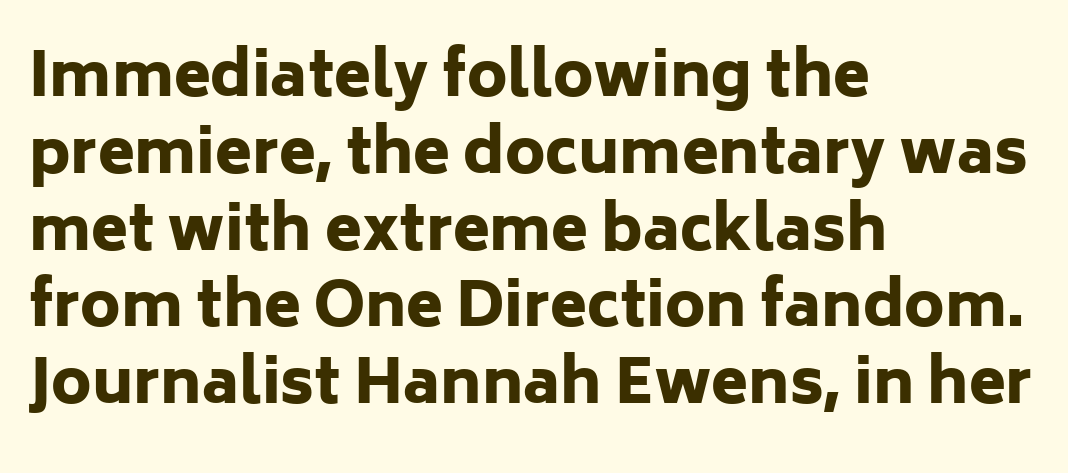
{"serif": "no", "italic": "no", "bold": "yes", "weight": "heavy", "width": "normal", "stroke_contrast": "low", "x_height": "medium", "monospaced": "no", "underline": "no", "align": "left", "line_spacing": "normal", "line_spacing_ratio": 1.28, "letter_spacing": "normal", "letter_spacing_em": 0.0, "glyph_px": 60}
